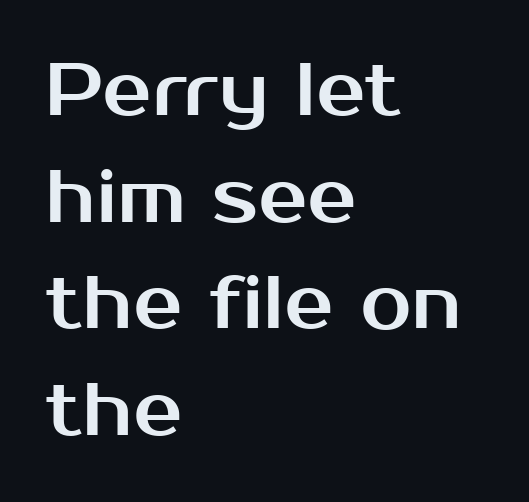
Q: Is the text italic (slanted)? A: No, it is upright.
Q: Is the typeface a serif or a sans-serif typeface? A: Sans-serif.
Q: Is the text underlined? A: No.
Q: How is the paragraph aligned? A: Left-aligned.
Q: Is the spacing between letters normal or unusually wide? A: Normal.
Q: Is the spacing between lines tight, normal or loose? A: Normal.
Q: Width (condensed, normal, or wide)? A: Normal.
Q: Stroke contrast? A: Medium.
Q: x-height? A: Medium.
Q: Monospaced? A: No.
